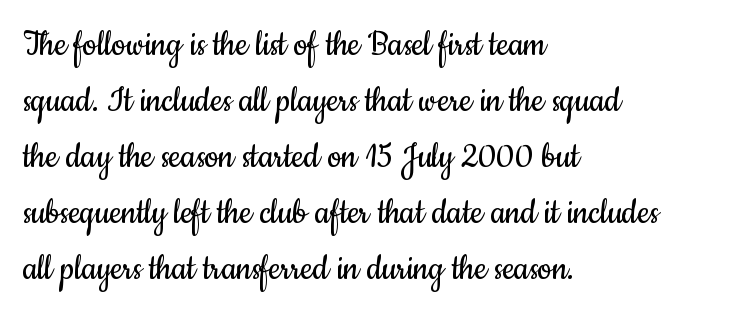
The gap between lines stays unmarked. Standard letterfit; no display-style spreading of the glyphs. Every row of glyphs begins at an identical x-position on the left. Each stroke keeps to a modest, everyday thickness or less. The passage shown is typed in a proportional face where columns would drift.
